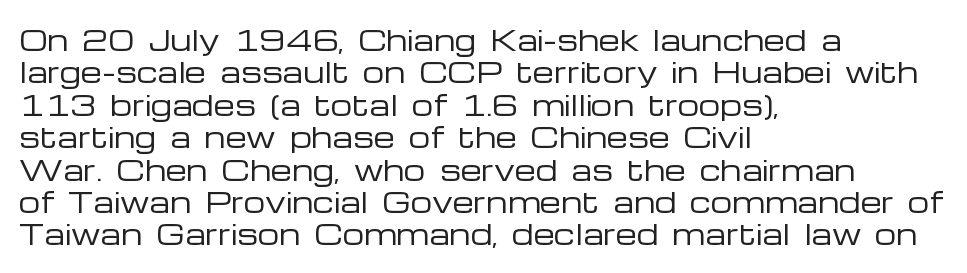
The font is comparable to plain body text, perhaps lighter. Line starts are locked; line ends wander. Nothing unusual about the tracking: characters are spaced as the font intends. The type sits square on the baseline with zero lean. Rule under the text: the space is simply empty.
